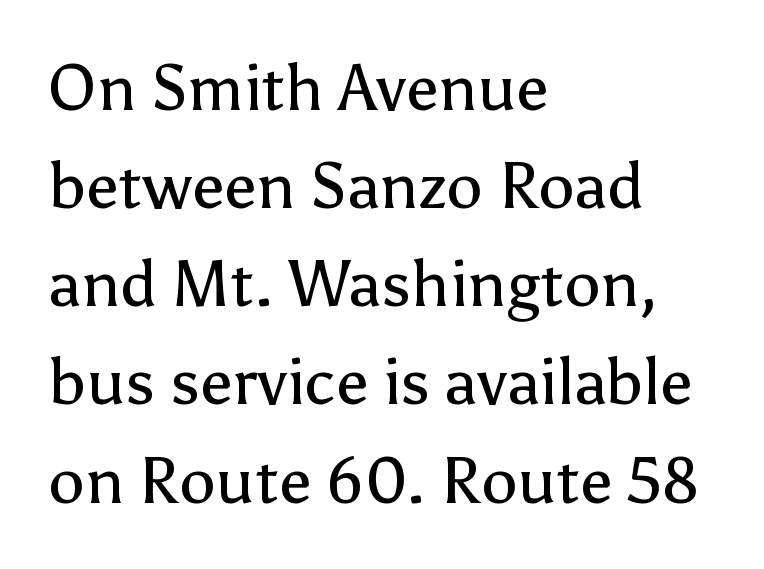
Q: Is the text bold? A: No.
Q: Is the text italic (slanted)? A: No, it is upright.
Q: Is the typeface a serif or a sans-serif typeface? A: Sans-serif.
Q: Is the text underlined? A: No.
Q: How is the paragraph aligned? A: Left-aligned.
Q: Is the spacing between letters normal or unusually wide? A: Normal.
Q: Is the spacing between lines tight, normal or loose? A: Normal.
Q: Width (condensed, normal, or wide)? A: Normal.
Q: Stroke contrast? A: Low.
Q: x-height? A: Medium.
Q: Monospaced? A: No.
